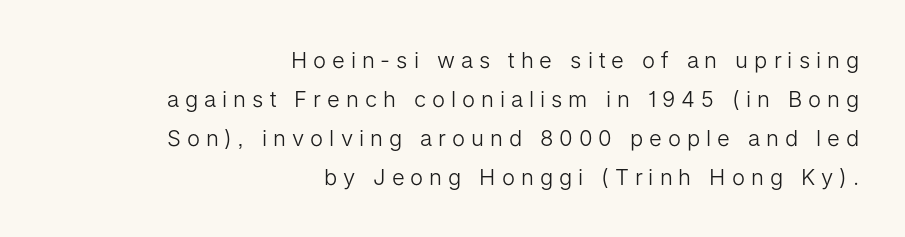
{"italic": "no", "bold": "no", "underline": "no", "align": "right", "line_spacing_ratio": 1.77, "letter_spacing": "wide", "letter_spacing_em": 0.27, "glyph_px": 22}
